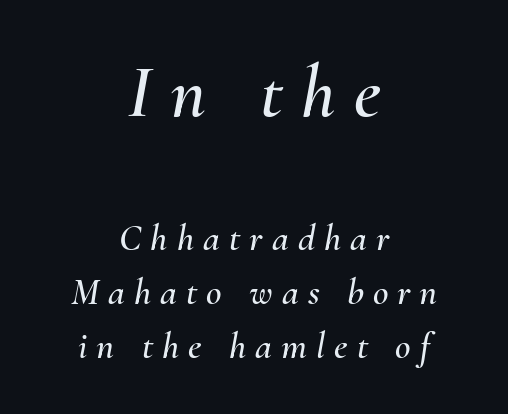
{"italic": "yes", "lean": "right", "slant_degrees": 10, "width": "normal", "stroke_contrast": "medium", "x_height": "small", "monospaced": "no", "underline": "no", "align": "center", "line_spacing": "normal", "line_spacing_ratio": 1.42, "letter_spacing": "wide", "letter_spacing_em": 0.24, "larger_block": "first", "size_ratio": 2.0, "glyph_px": 76}
